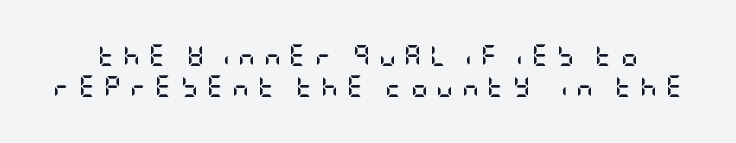
Q: Is the text bold? A: Yes.
Q: Is the text italic (slanted)? A: No, it is upright.
Q: Is the text underlined? A: No.
Q: Is the spacing between letters normal or unusually wide? A: Unusually wide.
Q: Is the spacing between lines tight, normal or loose? A: Normal.
